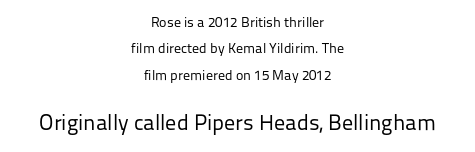
Q: Is the text bold? A: No.
Q: Is the text italic (slanted)? A: No, it is upright.
Q: Is the text underlined? A: No.
Q: How is the paragraph aligned? A: Centered.
Q: Is the spacing between letters normal or unusually wide? A: Normal.
Q: Which block of text is set in a larger size, the first (top) or the second (bottom)? A: The second (bottom) one.
